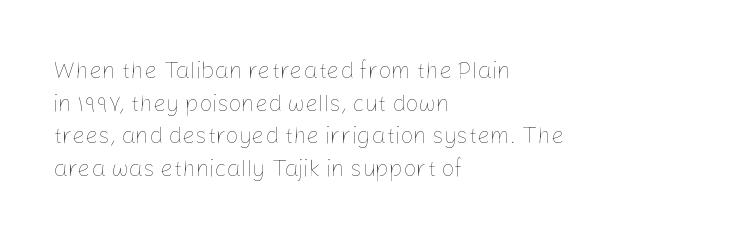
{"italic": "no", "bold": "no", "underline": "no", "align": "left", "line_spacing": "normal", "line_spacing_ratio": 1.42, "letter_spacing": "normal", "letter_spacing_em": 0.0, "glyph_px": 23}
